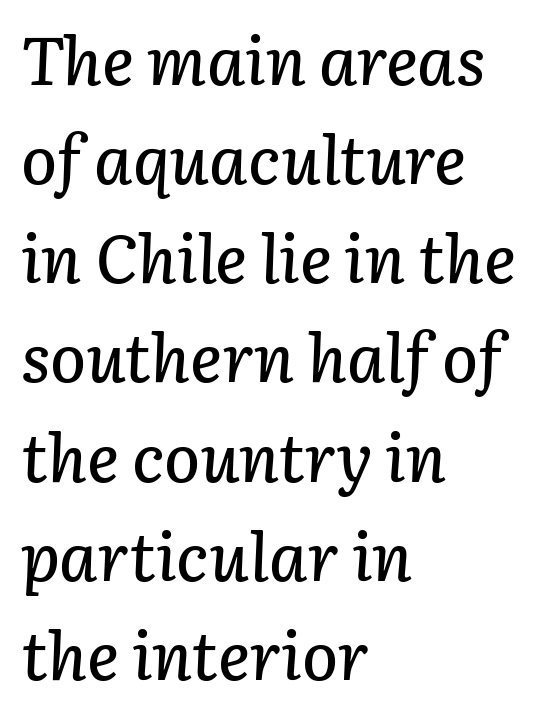
{"italic": "yes", "lean": "right", "slant_degrees": 3, "width": "normal", "stroke_contrast": "low", "x_height": "medium", "monospaced": "no", "underline": "no", "align": "left", "line_spacing": "normal", "line_spacing_ratio": 1.48, "letter_spacing": "normal", "letter_spacing_em": 0.0, "glyph_px": 67}
